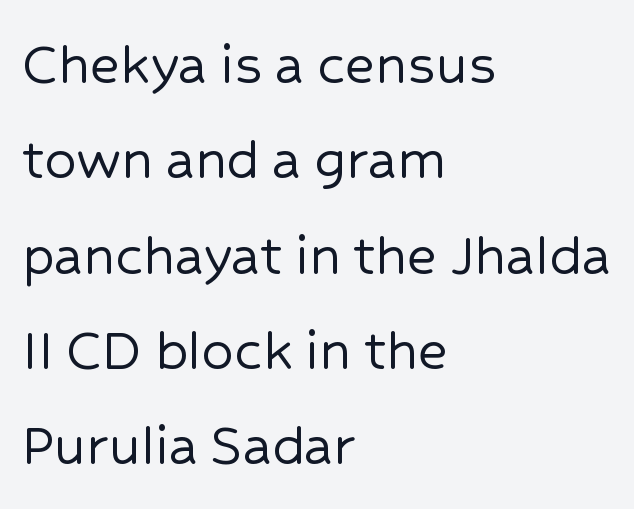
Compared with a centered layout, this one pins lines to the left instead. Compared with typical body copy, the letter spacing here is the same. The string is rendered with underlining switched off. If you drew a line through each stem, it would be perfectly vertical. Character widths vary here, with narrow letters taking less room than wide ones.
